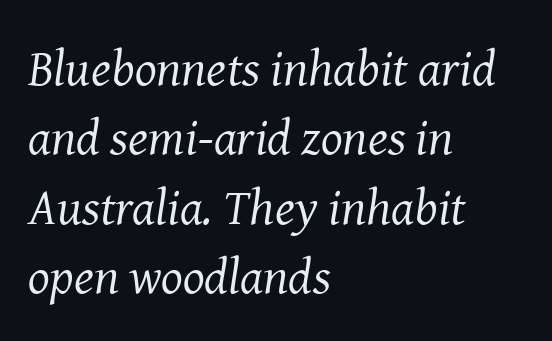
Examine the stroke ends and you'll spot serifs. Plain, unruled lines of type. It's the slanting kind of type. The passage is arranged the way most books set body copy — flush left. The passage shown has conventional tracking throughout. What's the leading like? Ordinary, nothing unusual.
